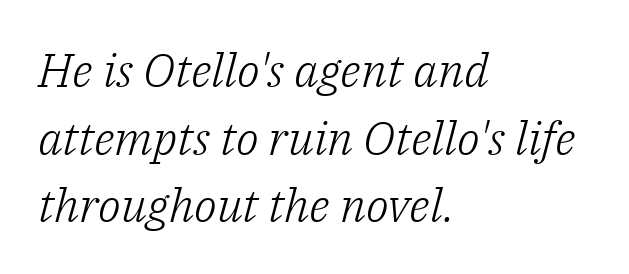
Tall strokes in this sample are angled rather than plumb. Character widths vary here, with narrow letters taking less room than wide ones. Lines of text with bare space underneath. Nothing heavy about these letters — not bold at all.
